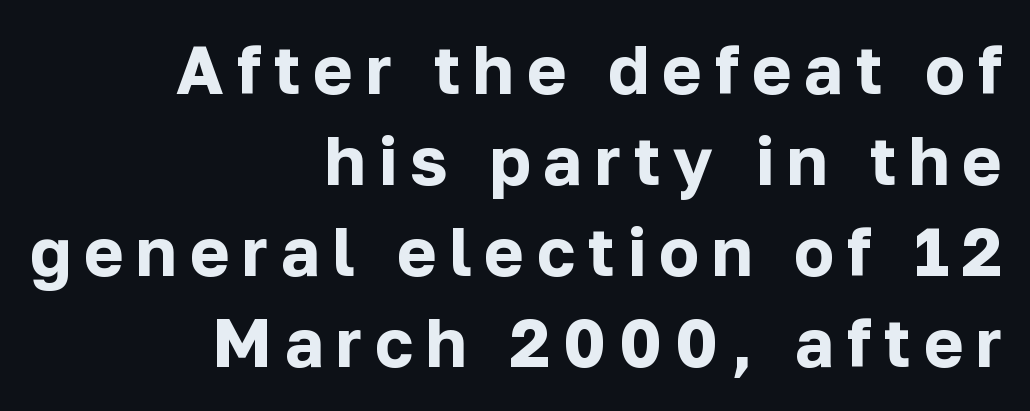
Grotesque or geometric, the face here clearly has no serifs. Do the characters align in a grid? No, the font is proportional. This is heavy type, rendered in bold. The strip under each line holds only bare page. If you drew a line through each stem, it would be perfectly vertical. The vertical gap from one line to the next is medium.
